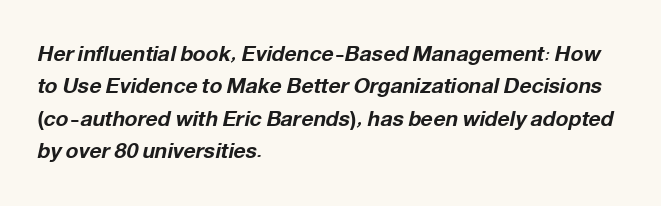
The image shows 21 px bold type, italic (leaning right); set left-aligned, normal line spacing (1.54x), normal letter spacing, not underlined.
